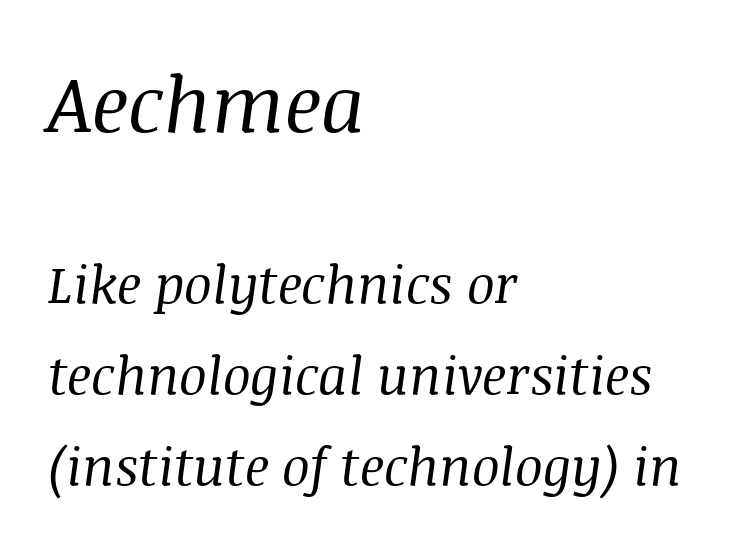
{"serif": "yes", "italic": "yes", "lean": "right", "slant_degrees": 8, "bold": "no", "weight": "regular", "width": "normal", "stroke_contrast": "medium", "x_height": "large", "monospaced": "no", "underline": "no", "align": "left", "line_spacing_ratio": 1.75, "letter_spacing": "normal", "letter_spacing_em": 0.0, "larger_block": "first", "size_ratio": 1.5, "glyph_px": 78}
